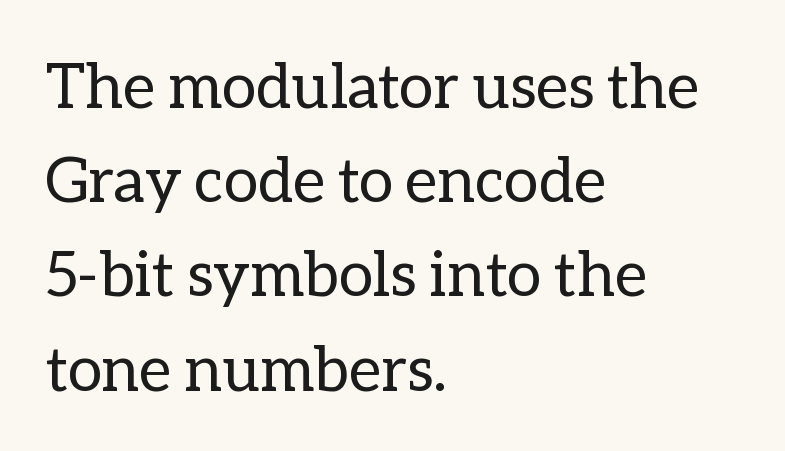
The image shows 62 px regular-weight type, upright; set left-aligned, normal line spacing (1.52x), normal letter spacing, not underlined; low stroke contrast and a medium x-height.
